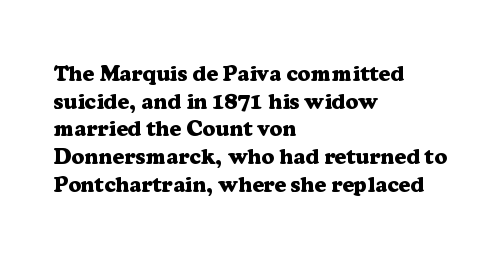
Q: Is the text bold? A: Yes.
Q: Is the text italic (slanted)? A: No, it is upright.
Q: Is the text underlined? A: No.
Q: How is the paragraph aligned? A: Left-aligned.
Q: Is the spacing between letters normal or unusually wide? A: Normal.
Q: Is the spacing between lines tight, normal or loose? A: Normal.
